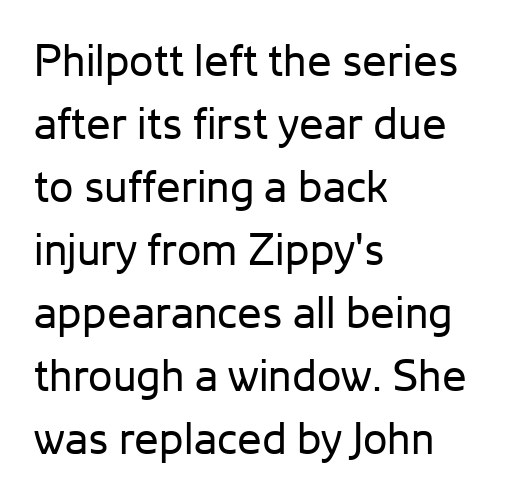
One-word summary of the alignment: left. Vertical spacing — default. A roman cut, with each character standing at attention. You could call the tracking neutral — neither tight nor loose. Do the characters align in a grid? No, the font is proportional.
